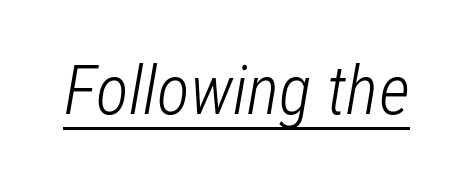
Q: Is the text bold? A: No.
Q: Is the text italic (slanted)? A: Yes, it leans right by about 12 degrees.
Q: Is the text underlined? A: Yes.
Q: Is the spacing between letters normal or unusually wide? A: Normal.
Q: Width (condensed, normal, or wide)? A: Condensed.
Q: Stroke contrast? A: Low.
Q: x-height? A: Medium.
Q: Monospaced? A: No.
